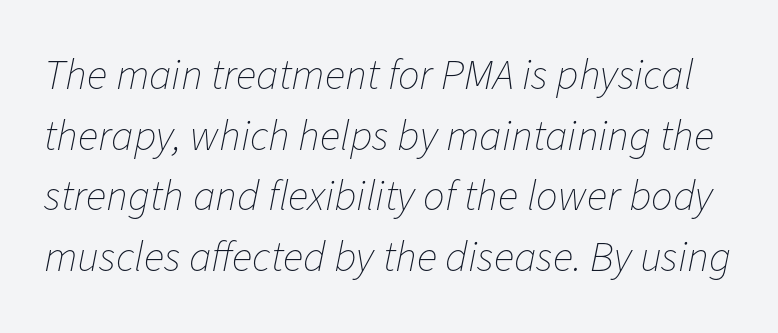
{"italic": "yes", "lean": "right", "slant_degrees": 11, "bold": "no", "weight": "thin", "width": "normal", "stroke_contrast": "low", "x_height": "medium", "monospaced": "no", "underline": "no", "line_spacing": "normal", "line_spacing_ratio": 1.41, "letter_spacing": "normal", "letter_spacing_em": 0.0, "glyph_px": 43}
